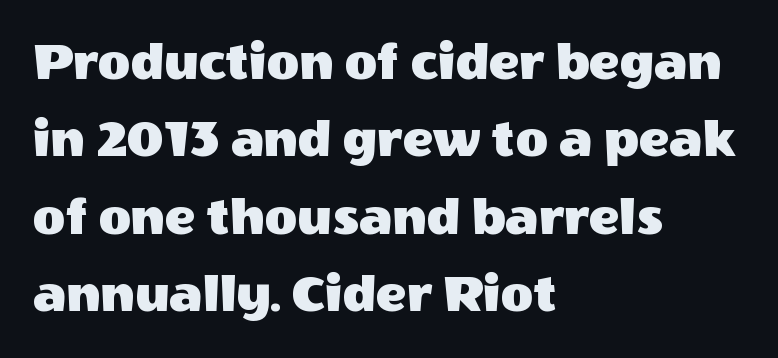
{"serif": "no", "italic": "no", "width": "normal", "x_height": "large", "monospaced": "no", "underline": "no", "align": "left", "line_spacing": "normal", "line_spacing_ratio": 1.38, "letter_spacing": "normal", "letter_spacing_em": 0.0, "glyph_px": 56}
